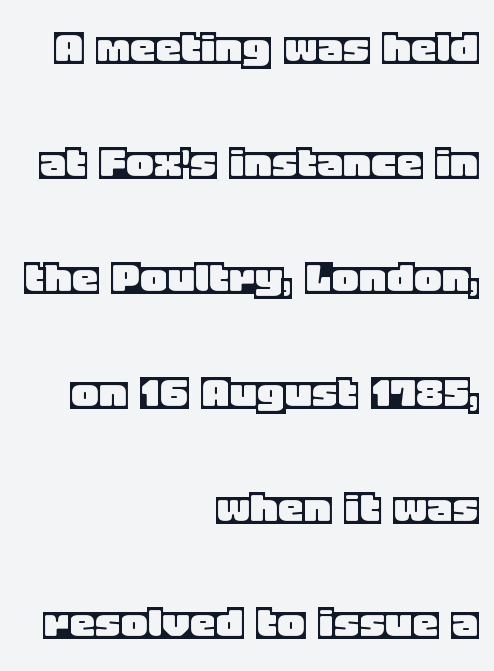
The image shows 52 px text type, upright; set right-aligned, loose line spacing (2.21x), normal letter spacing, not underlined; a large x-height.
